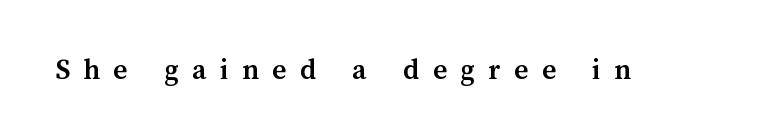
The image shows 30 px semibold type, upright; set unusually wide letter spacing (+0.45 em), not underlined; medium stroke contrast and a medium x-height.
